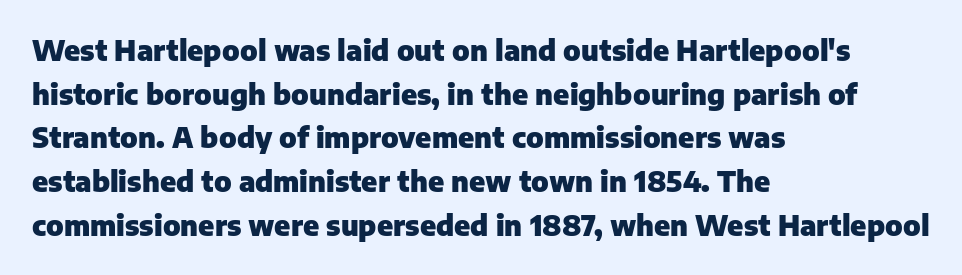
{"serif": "no", "italic": "no", "bold": "yes", "weight": "heavy", "width": "normal", "stroke_contrast": "low", "x_height": "medium", "monospaced": "no", "underline": "no", "align": "left", "line_spacing": "normal", "line_spacing_ratio": 1.56, "letter_spacing": "normal", "letter_spacing_em": 0.0, "glyph_px": 28}
